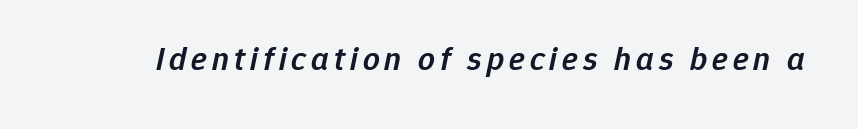
How heavy is the stroke? Medium-heavy — a semibold, shy of bold. Proportional: the letters do not fall into vertical columns. Descenders hang freely into open space. These lines were composed using italics.
